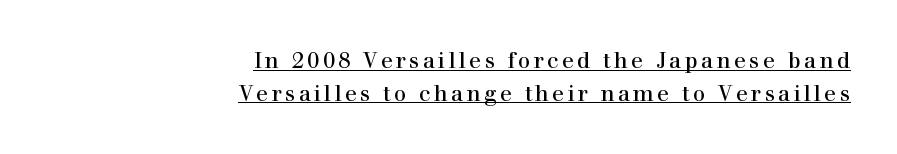
Q: Is the text italic (slanted)? A: No, it is upright.
Q: Is the text underlined? A: Yes.
Q: How is the paragraph aligned? A: Right-aligned.
Q: Is the spacing between lines tight, normal or loose? A: Normal.
